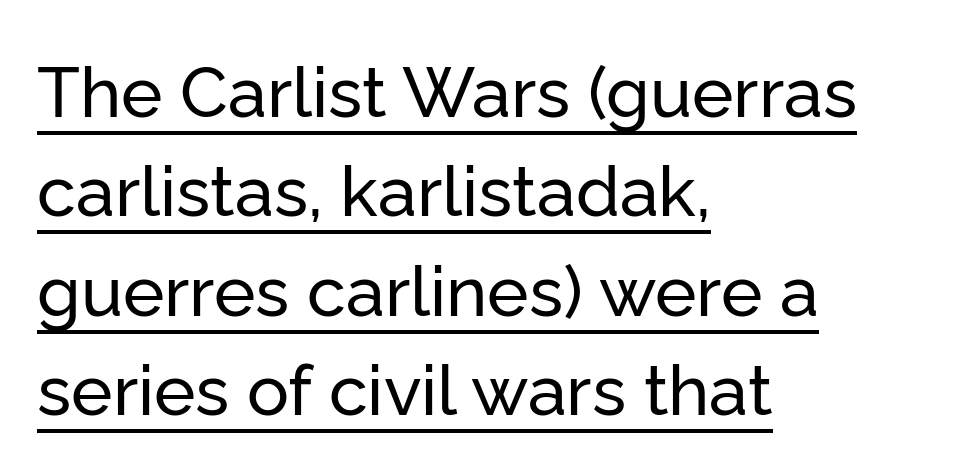
In terms of letterform style, serifs are entirely absent. Here the designer chose a conventional face with non-uniform glyph widths. No italicization has been applied; the sample stays upright. The glyphs are accompanied by a horizontal stroke just below them. This block has exactly the height ordinary leading produces. Does extra space separate the letters? No, they use regular spacing.
